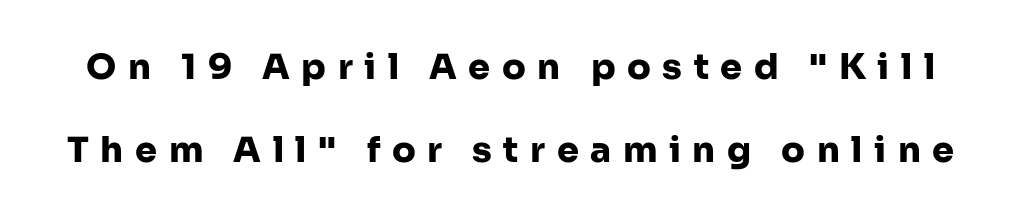
Every letter is thick-stroked: bold, no question. The face used here is rendered with a markedly widened letterfit. The type family on display is of the sans-serif kind. Posture: straight, roman, zero tilt.
